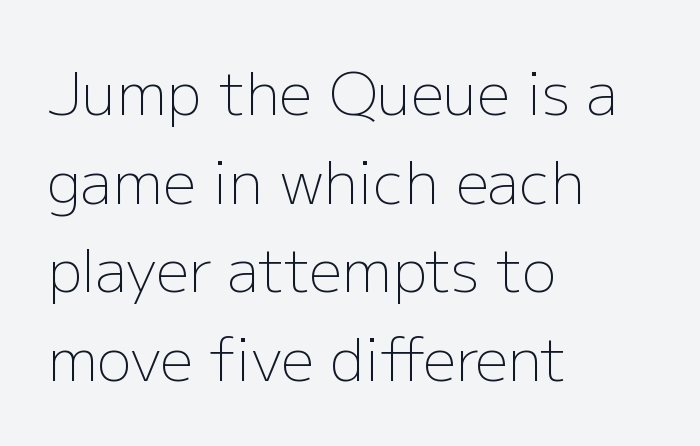
Q: Is the text bold? A: No.
Q: Is the text italic (slanted)? A: No, it is upright.
Q: Is the typeface a serif or a sans-serif typeface? A: Sans-serif.
Q: Is the text underlined? A: No.
Q: How is the paragraph aligned? A: Left-aligned.
Q: Is the spacing between letters normal or unusually wide? A: Normal.
Q: Is the spacing between lines tight, normal or loose? A: Normal.
Q: Width (condensed, normal, or wide)? A: Normal.
Q: Stroke contrast? A: Low.
Q: x-height? A: Medium.
Q: Monospaced? A: No.
